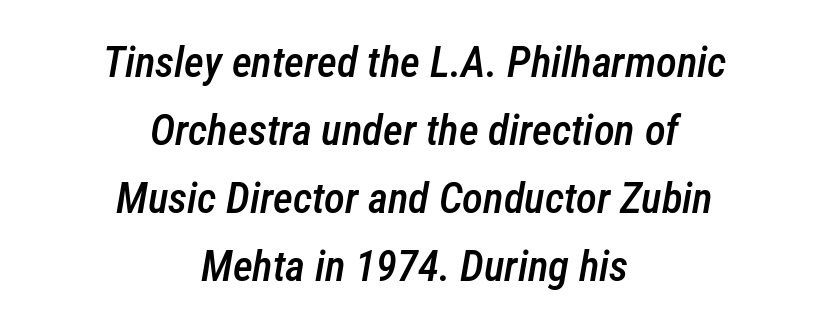
Q: Is the text bold? A: Semi-bold.
Q: Is the text italic (slanted)? A: Yes, it leans right by about 12 degrees.
Q: Is the text underlined? A: No.
Q: How is the paragraph aligned? A: Centered.
Q: Is the spacing between letters normal or unusually wide? A: Normal.
Q: Is the spacing between lines tight, normal or loose? A: Normal.
Q: Width (condensed, normal, or wide)? A: Condensed.
Q: Stroke contrast? A: Low.
Q: x-height? A: Medium.
Q: Monospaced? A: No.
